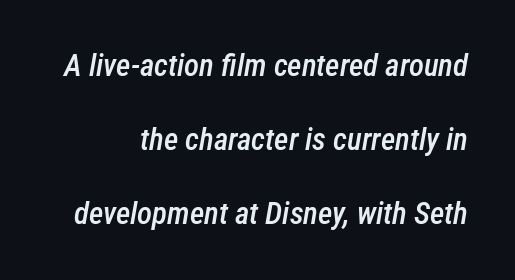
The image shows 31 px semibold, condensed type, italic (leaning right); set right-aligned, loose line spacing (2.39x), normal letter spacing, not underlined; low stroke contrast and a medium x-height.
